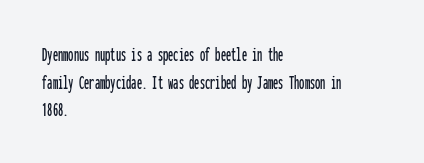
Q: Is the text italic (slanted)? A: No, it is upright.
Q: Is the text underlined? A: No.
Q: How is the paragraph aligned? A: Left-aligned.
Q: Is the spacing between letters normal or unusually wide? A: Normal.
Q: Is the spacing between lines tight, normal or loose? A: Normal.
